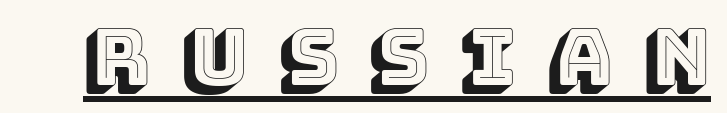
Q: Is the text italic (slanted)? A: No, it is upright.
Q: Is the text underlined? A: Yes.
Q: Is the spacing between letters normal or unusually wide? A: Unusually wide.
Q: Width (condensed, normal, or wide)? A: Normal.
Q: x-height? A: Large.
Q: Monospaced? A: No.
